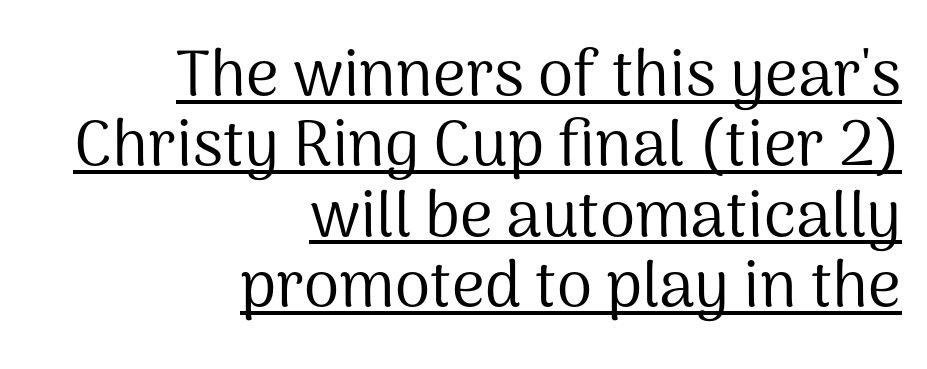
Q: Is the text bold? A: No.
Q: Is the text italic (slanted)? A: No, it is upright.
Q: Is the typeface a serif or a sans-serif typeface? A: Sans-serif.
Q: Is the text underlined? A: Yes.
Q: How is the paragraph aligned? A: Right-aligned.
Q: Is the spacing between letters normal or unusually wide? A: Normal.
Q: Is the spacing between lines tight, normal or loose? A: Tight.
Q: Width (condensed, normal, or wide)? A: Normal.
Q: Stroke contrast? A: Medium.
Q: x-height? A: Medium.
Q: Monospaced? A: No.
